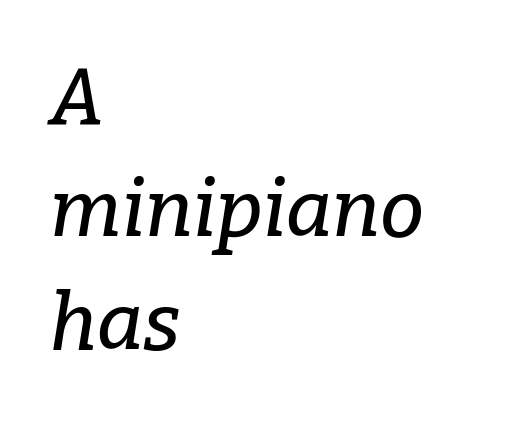
Q: Is the text italic (slanted)? A: Yes, it leans right by about 9 degrees.
Q: Is the typeface a serif or a sans-serif typeface? A: Serif.
Q: Is the text underlined? A: No.
Q: How is the paragraph aligned? A: Left-aligned.
Q: Is the spacing between letters normal or unusually wide? A: Normal.
Q: Is the spacing between lines tight, normal or loose? A: Normal.
Q: Width (condensed, normal, or wide)? A: Normal.
Q: Stroke contrast? A: Low.
Q: x-height? A: Medium.
Q: Monospaced? A: No.
